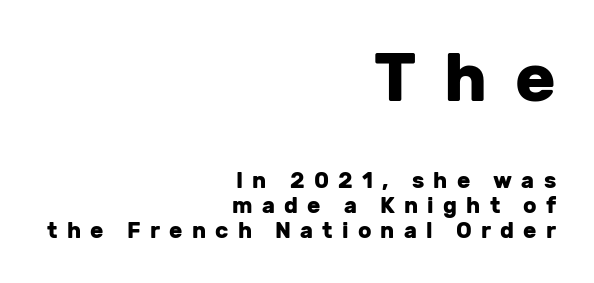
Strong, thick strokes mark this as bold type. Quick note: not italic, upright. The font family rendered here belongs to the sans-serif group. The rendering uses natural spacing where letterforms have individual widths. Line ends are locked; line starts wander. Between these two stacked blocks, the higher one wins on size.
